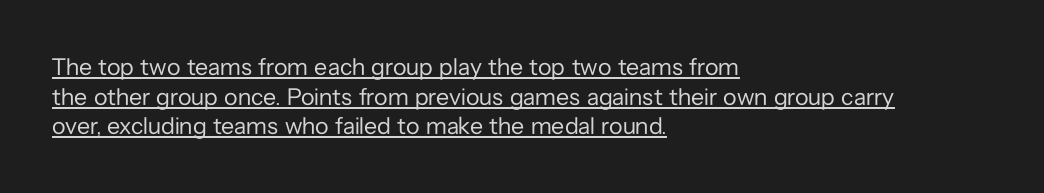
{"italic": "no", "bold": "no", "underline": "yes", "align": "left", "line_spacing_ratio": 1.23, "letter_spacing": "normal", "letter_spacing_em": 0.0, "glyph_px": 24}
